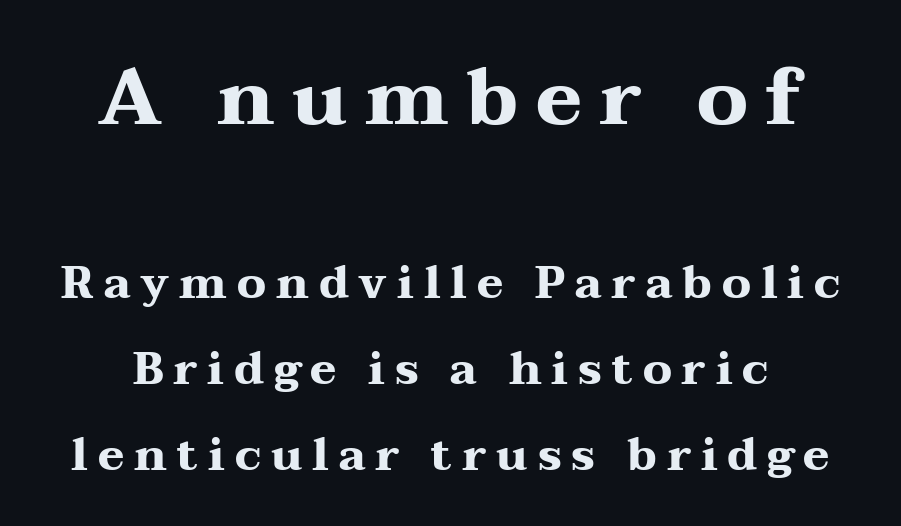
Q: Is the text bold? A: Yes.
Q: Is the text italic (slanted)? A: No, it is upright.
Q: Is the typeface a serif or a sans-serif typeface? A: Serif.
Q: Is the text underlined? A: No.
Q: How is the paragraph aligned? A: Centered.
Q: Is the spacing between letters normal or unusually wide? A: Unusually wide.
Q: Is the spacing between lines tight, normal or loose? A: Loose.
Q: Which block of text is set in a larger size, the first (top) or the second (bottom)? A: The first (top) one.
Q: Width (condensed, normal, or wide)? A: Wide.
Q: Stroke contrast? A: Medium.
Q: x-height? A: Medium.
Q: Monospaced? A: No.
